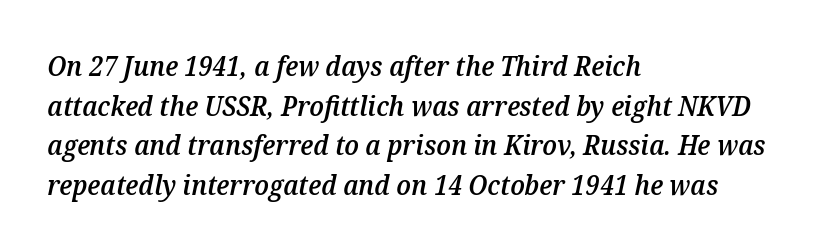
{"italic": "yes", "lean": "right", "slant_degrees": 12, "bold": "semi", "underline": "no", "align": "left", "line_spacing": "normal", "line_spacing_ratio": 1.47, "letter_spacing": "normal", "letter_spacing_em": 0.0, "glyph_px": 27}
